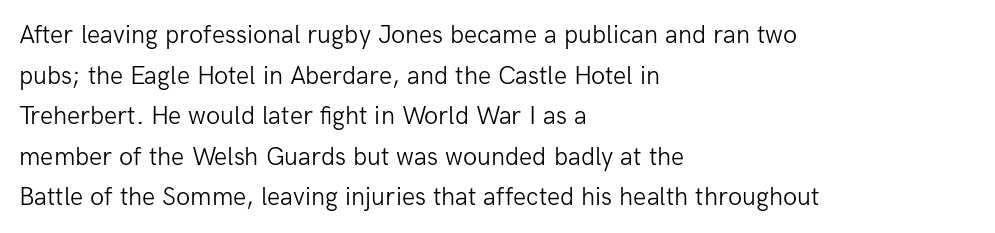
The image shows 26 px text type, upright; set left-aligned, normal line spacing (1.56x), normal letter spacing, not underlined.
